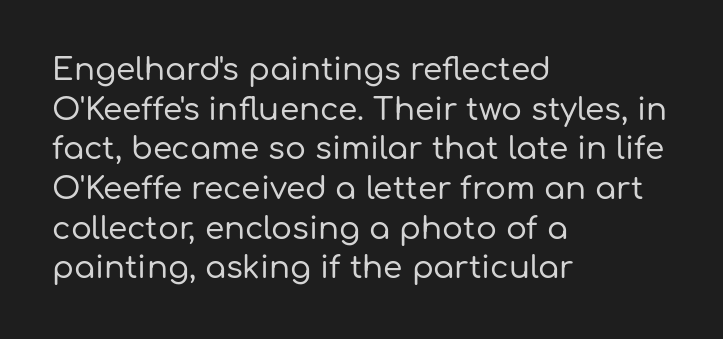
Q: Is the text italic (slanted)? A: No, it is upright.
Q: Is the typeface a serif or a sans-serif typeface? A: Sans-serif.
Q: Is the text underlined? A: No.
Q: How is the paragraph aligned? A: Left-aligned.
Q: Is the spacing between letters normal or unusually wide? A: Normal.
Q: Is the spacing between lines tight, normal or loose? A: Normal.
Q: Width (condensed, normal, or wide)? A: Normal.
Q: Stroke contrast? A: Low.
Q: x-height? A: Medium.
Q: Monospaced? A: No.
